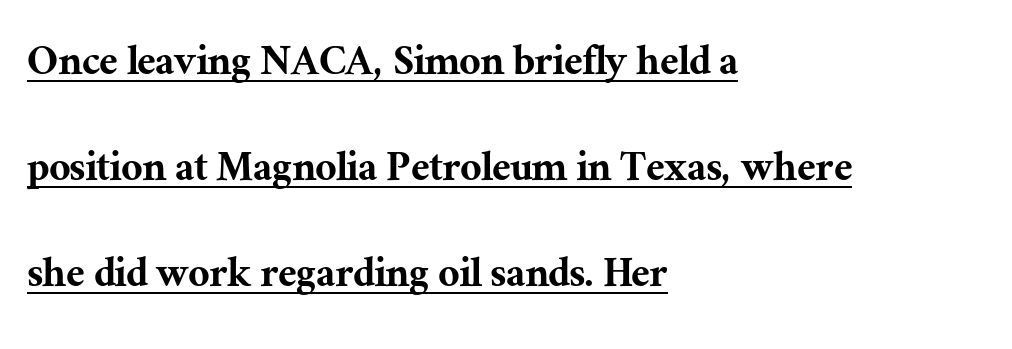
Q: Is the text italic (slanted)? A: No, it is upright.
Q: Is the typeface a serif or a sans-serif typeface? A: Serif.
Q: Is the text underlined? A: Yes.
Q: How is the paragraph aligned? A: Left-aligned.
Q: Is the spacing between letters normal or unusually wide? A: Normal.
Q: Is the spacing between lines tight, normal or loose? A: Loose.
Q: Width (condensed, normal, or wide)? A: Normal.
Q: Stroke contrast? A: Medium.
Q: x-height? A: Medium.
Q: Monospaced? A: No.
